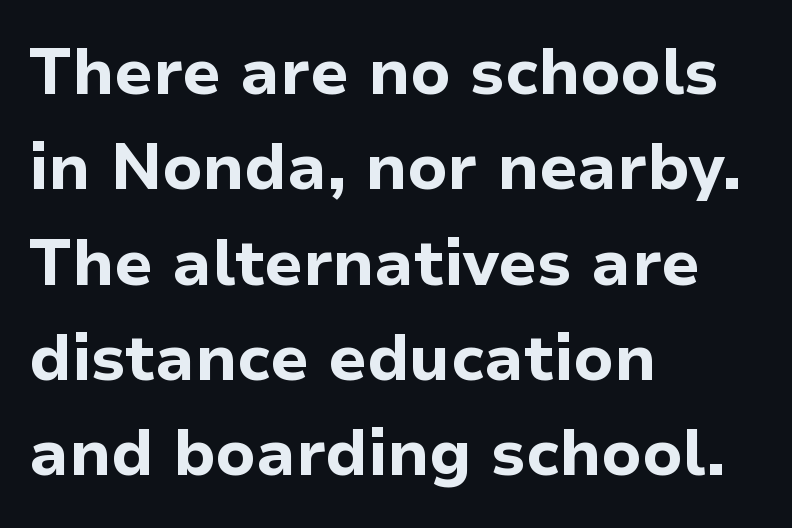
{"serif": "no", "italic": "no", "bold": "yes", "weight": "bold", "width": "normal", "stroke_contrast": "low", "x_height": "medium", "monospaced": "no", "underline": "no", "align": "left", "line_spacing": "normal", "line_spacing_ratio": 1.49, "letter_spacing": "normal", "letter_spacing_em": 0.0, "glyph_px": 64}
